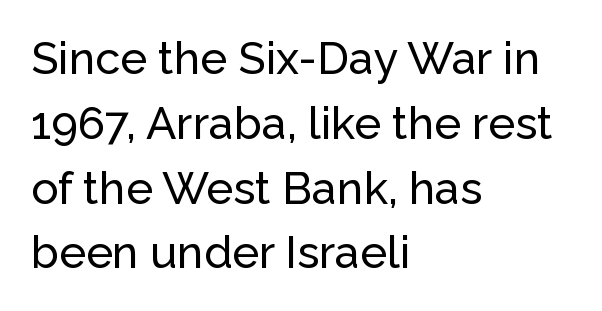
Q: Is the text italic (slanted)? A: No, it is upright.
Q: Is the typeface a serif or a sans-serif typeface? A: Sans-serif.
Q: Is the text underlined? A: No.
Q: How is the paragraph aligned? A: Left-aligned.
Q: Is the spacing between letters normal or unusually wide? A: Normal.
Q: Is the spacing between lines tight, normal or loose? A: Normal.
Q: Width (condensed, normal, or wide)? A: Normal.
Q: Stroke contrast? A: Low.
Q: x-height? A: Medium.
Q: Monospaced? A: No.
